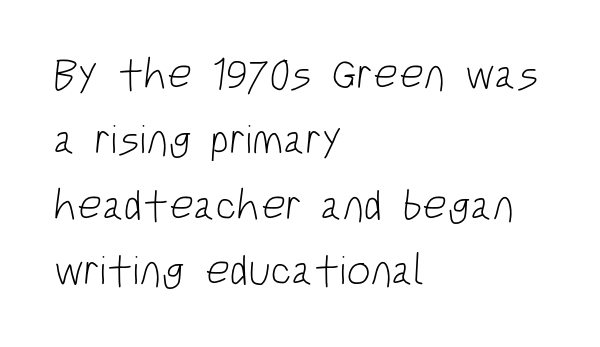
Horizontal bands of white between lines are of average thickness. The glyphs are unaccompanied by any horizontal stroke below them. Proportional: the letters do not fall into vertical columns. Each stroke keeps to a modest, everyday thickness or less. The designer went with a sans here, leaving each stem footless. The compositor pushed each line to the left boundary.
